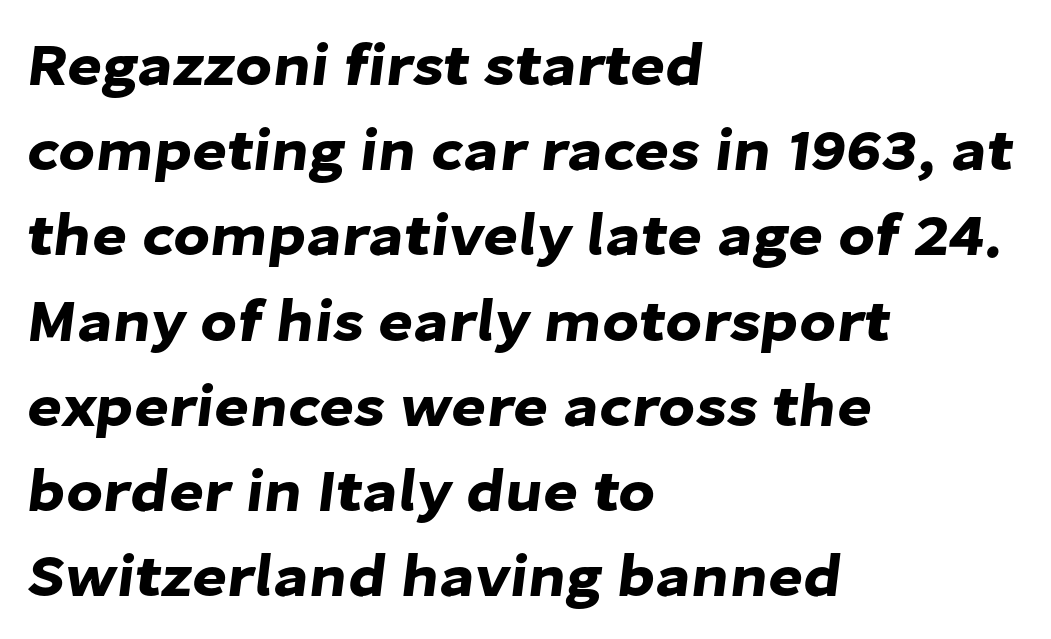
Descenders are the only things crossing below the line. There is no visible air inserted between adjacent glyphs. Spacing verdict: proportional, widths tailored to each character. Visually the block forms a straight wall on the left and a jagged coastline on the right.
